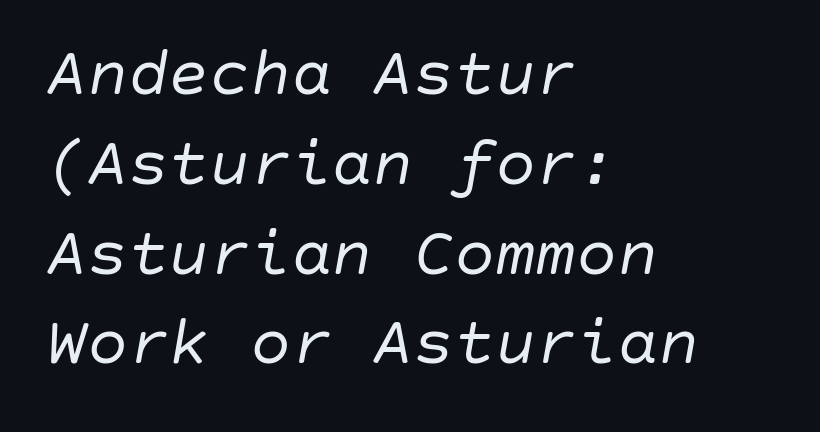
Q: Is the text bold? A: No.
Q: Is the text italic (slanted)? A: Yes, it leans right by about 10 degrees.
Q: Is the text underlined? A: No.
Q: How is the paragraph aligned? A: Left-aligned.
Q: Is the spacing between letters normal or unusually wide? A: Normal.
Q: Is the spacing between lines tight, normal or loose? A: Normal.
Q: Width (condensed, normal, or wide)? A: Normal.
Q: Stroke contrast? A: Low.
Q: x-height? A: Large.
